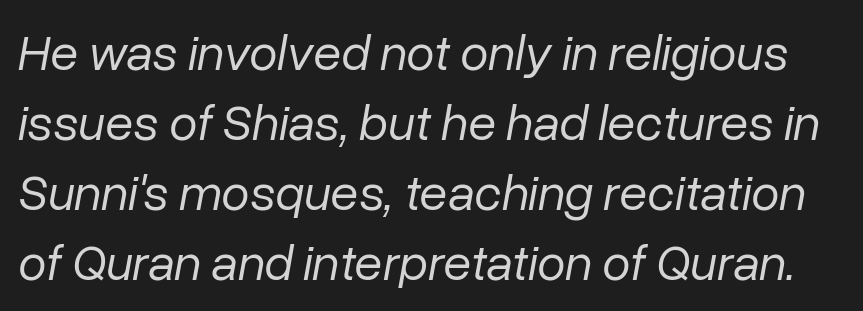
Q: Is the text bold? A: No.
Q: Is the text italic (slanted)? A: Yes, it leans right by about 10 degrees.
Q: Is the text underlined? A: No.
Q: Is the spacing between letters normal or unusually wide? A: Normal.
Q: Is the spacing between lines tight, normal or loose? A: Normal.
Q: Width (condensed, normal, or wide)? A: Normal.
Q: Stroke contrast? A: Low.
Q: x-height? A: Medium.
Q: Monospaced? A: No.
